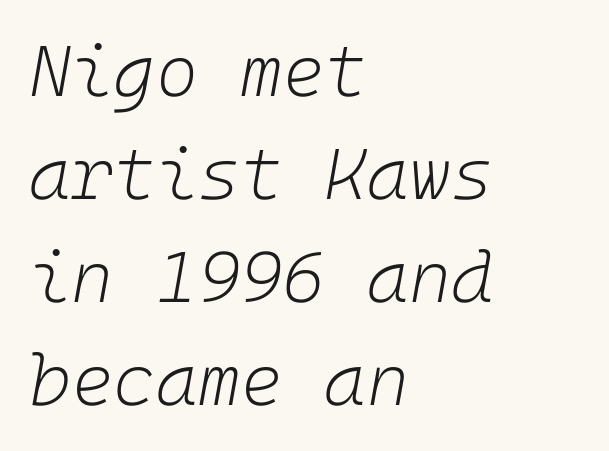
{"italic": "yes", "lean": "right", "slant_degrees": 10, "bold": "no", "weight": "light", "width": "normal", "stroke_contrast": "low", "x_height": "medium", "underline": "no", "align": "left", "line_spacing": "normal", "line_spacing_ratio": 1.43, "letter_spacing": "normal", "letter_spacing_em": 0.0, "glyph_px": 72}
